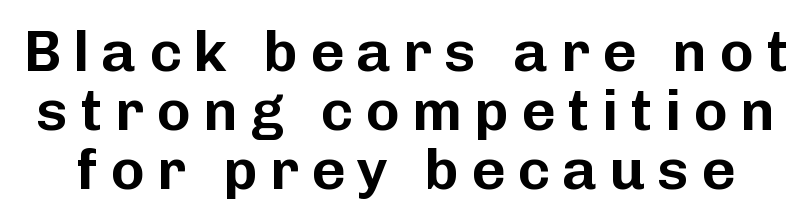
The image shows 58 px sans-serif type, upright; set tight line spacing (1.02x), unusually wide letter spacing (+0.21 em), not underlined; low stroke contrast and a medium x-height.
